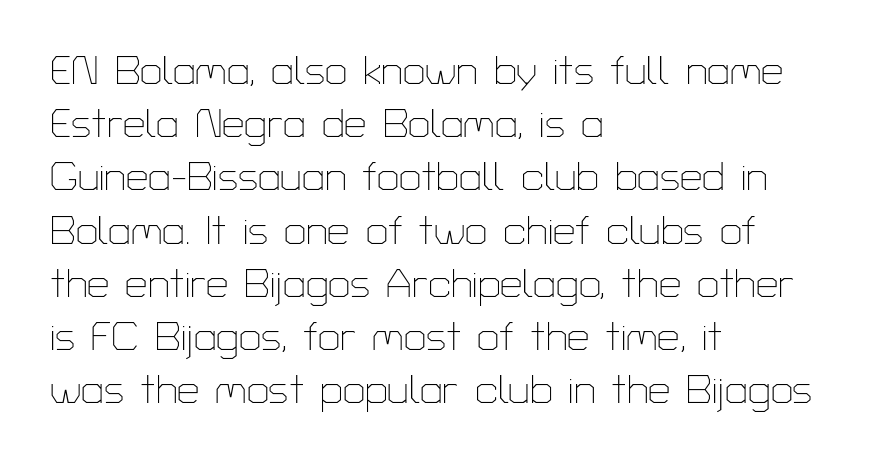
The image shows 40 px thin sans-serif type, upright; set left-aligned, normal line spacing (1.33x), normal letter spacing, not underlined; low stroke contrast and a medium x-height.
